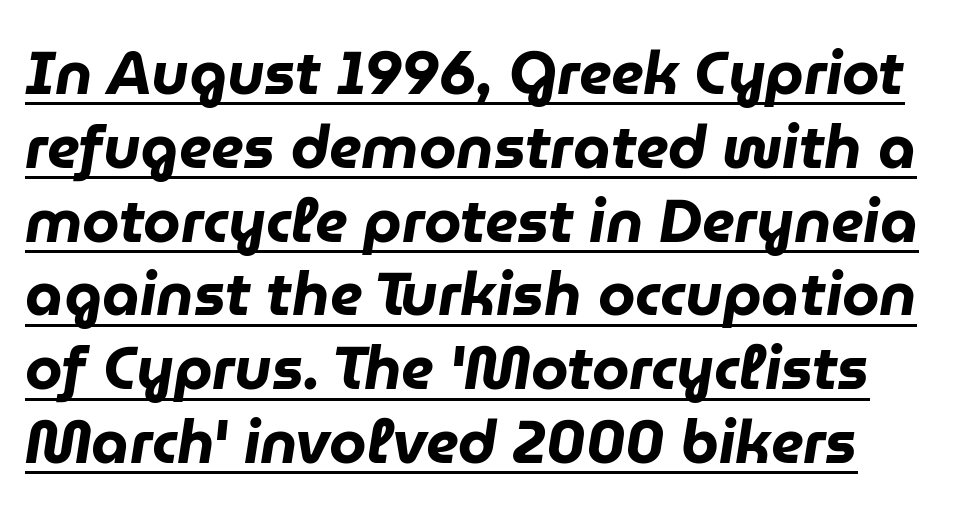
Somebody hit Ctrl+U on this one — the words are underlined. Slant detected: the letters are inclined. These lines carry a lot of weight — the face is fully bold. Character widths vary here, with narrow letters taking less room than wide ones.
